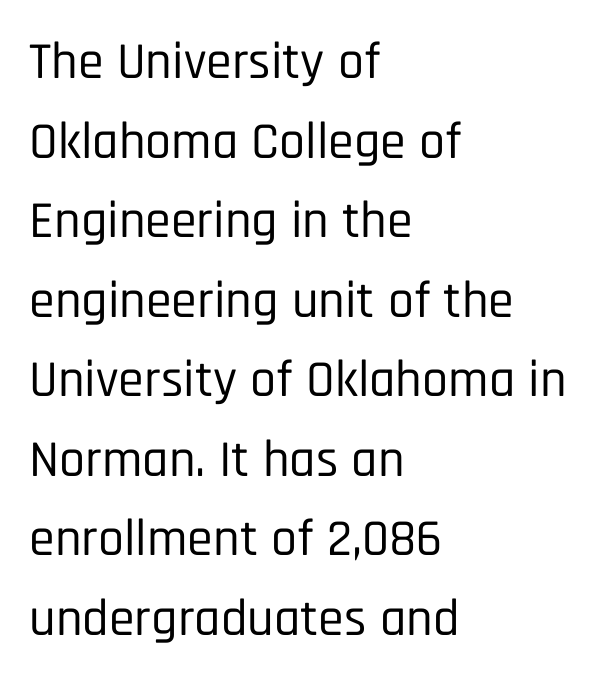
The image shows 52 px condensed sans-serif type, upright; set left-aligned, normal line spacing (1.53x), normal letter spacing, not underlined; low stroke contrast and a large x-height.
